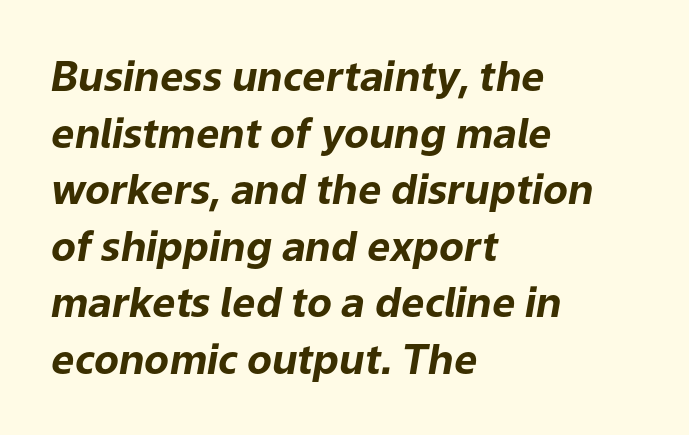
{"italic": "yes", "lean": "right", "slant_degrees": 9, "bold": "yes", "weight": "bold", "width": "normal", "stroke_contrast": "low", "x_height": "medium", "monospaced": "no", "underline": "no", "align": "left", "line_spacing": "normal", "line_spacing_ratio": 1.38, "letter_spacing": "normal", "letter_spacing_em": 0.0, "glyph_px": 41}
